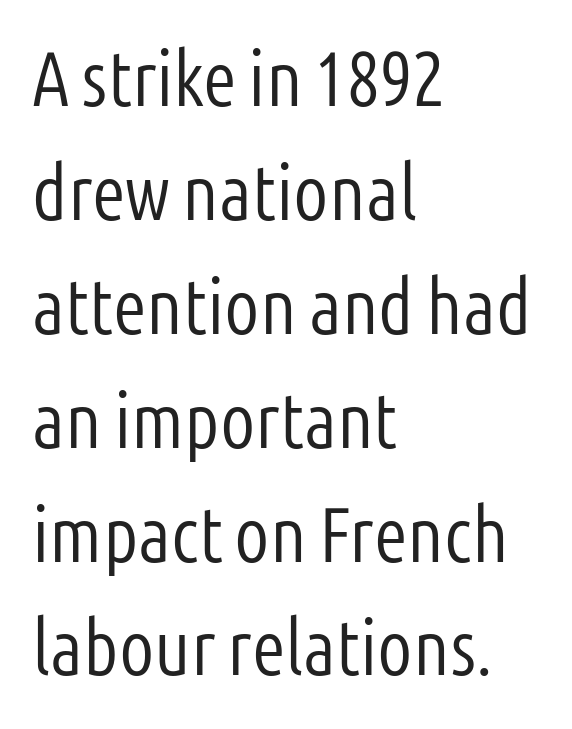
Q: Is the text bold? A: No.
Q: Is the text italic (slanted)? A: No, it is upright.
Q: Is the typeface a serif or a sans-serif typeface? A: Sans-serif.
Q: Is the text underlined? A: No.
Q: How is the paragraph aligned? A: Left-aligned.
Q: Is the spacing between letters normal or unusually wide? A: Normal.
Q: Is the spacing between lines tight, normal or loose? A: Normal.
Q: Width (condensed, normal, or wide)? A: Condensed.
Q: Stroke contrast? A: Low.
Q: x-height? A: Medium.
Q: Monospaced? A: No.
